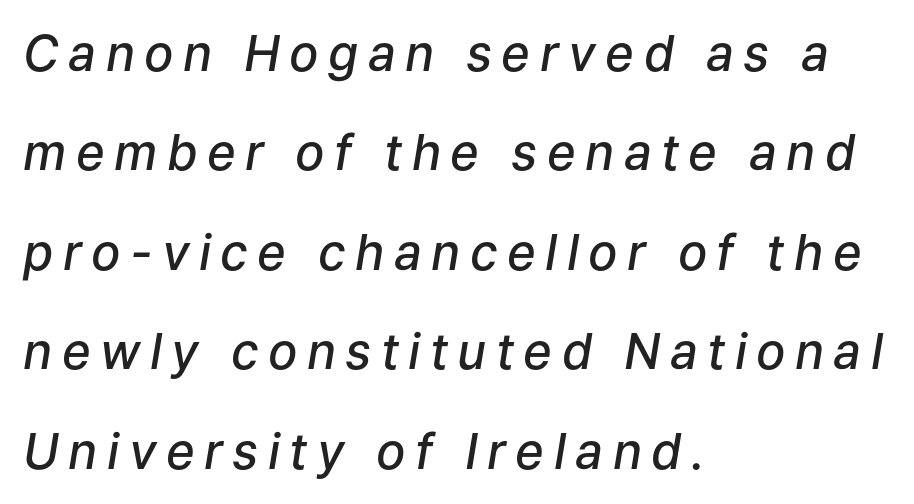
Q: Is the text bold? A: Semi-bold.
Q: Is the text italic (slanted)? A: Yes, it leans right by about 9 degrees.
Q: Is the text underlined? A: No.
Q: How is the paragraph aligned? A: Left-aligned.
Q: Is the spacing between lines tight, normal or loose? A: Loose.
Q: Width (condensed, normal, or wide)? A: Normal.
Q: Stroke contrast? A: Low.
Q: x-height? A: Medium.
Q: Monospaced? A: No.
